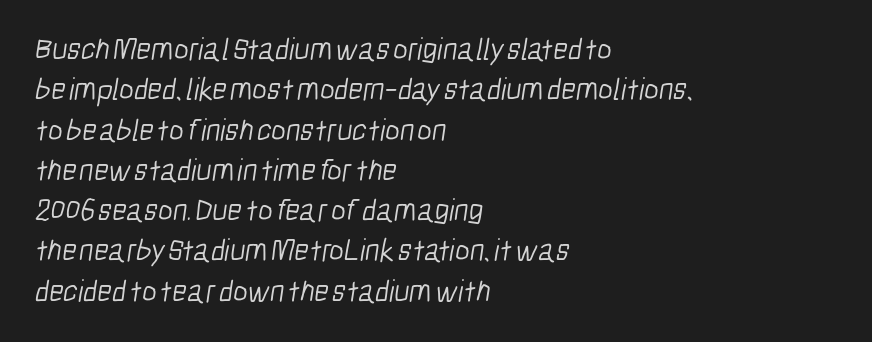
The image shows 31 px light, condensed sans-serif type; set left-aligned, normal line spacing (1.3x), normal letter spacing, not underlined; low stroke contrast and a medium x-height.
